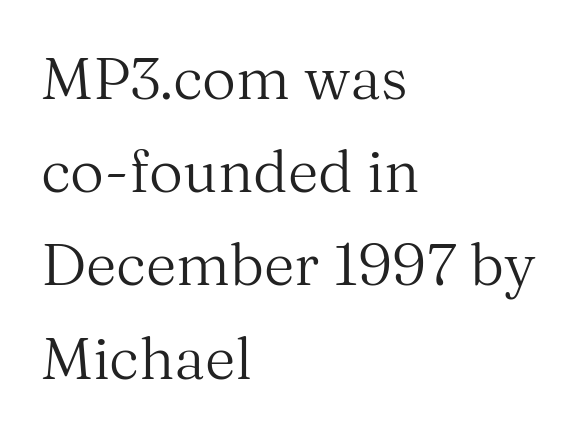
{"serif": "yes", "italic": "no", "bold": "no", "weight": "regular", "width": "normal", "stroke_contrast": "medium", "x_height": "medium", "monospaced": "no", "underline": "no", "align": "left", "line_spacing": "normal", "line_spacing_ratio": 1.58, "letter_spacing": "normal", "letter_spacing_em": 0.0, "glyph_px": 59}
